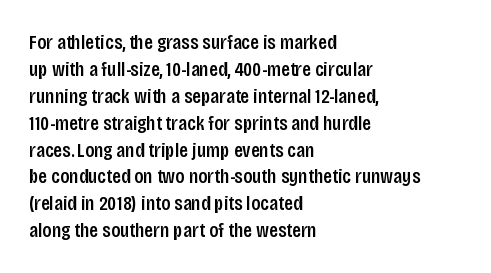
{"italic": "no", "bold": "semi", "underline": "no", "align": "left", "line_spacing": "normal", "line_spacing_ratio": 1.28, "letter_spacing": "normal", "letter_spacing_em": 0.0, "glyph_px": 21}
